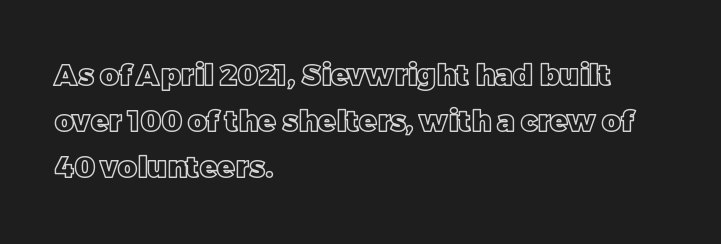
{"italic": "no", "width": "normal", "x_height": "large", "monospaced": "no", "underline": "no", "align": "left", "line_spacing": "normal", "line_spacing_ratio": 1.59, "letter_spacing": "normal", "letter_spacing_em": 0.0, "glyph_px": 29}
